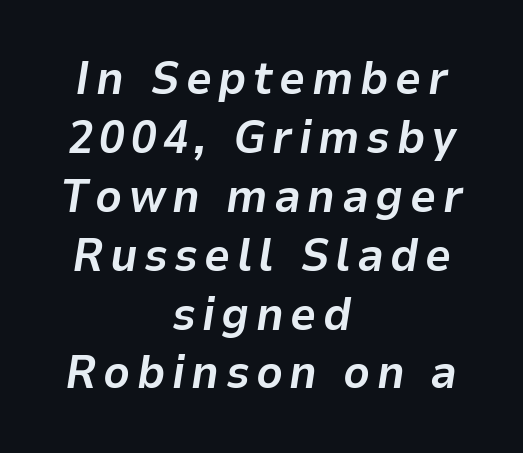
The image shows 46 px bold type, italic (leaning right); set centered, normal line spacing (1.28x), not underlined; low stroke contrast and a medium x-height.
